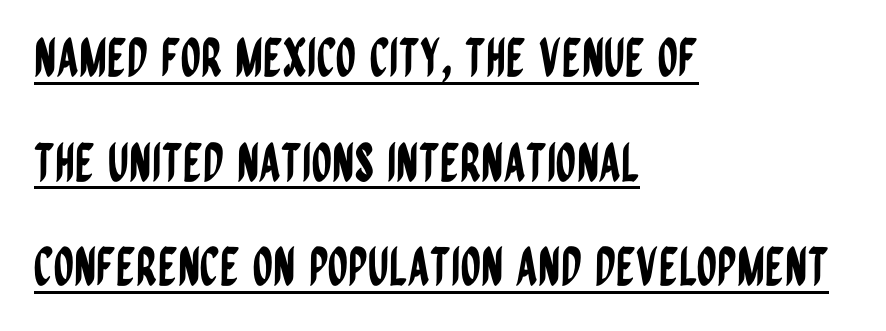
The image shows 52 px condensed sans-serif type, upright; set left-aligned, loose line spacing (2.01x), normal letter spacing, underlined; low stroke contrast and a large x-height.
